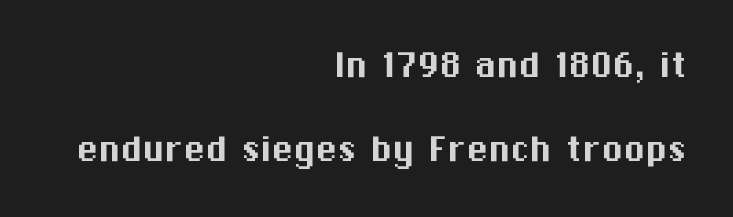
Q: Is the text italic (slanted)? A: No, it is upright.
Q: Is the typeface a serif or a sans-serif typeface? A: Sans-serif.
Q: Is the text underlined? A: No.
Q: How is the paragraph aligned? A: Right-aligned.
Q: Is the spacing between letters normal or unusually wide? A: Normal.
Q: Is the spacing between lines tight, normal or loose? A: Loose.
Q: Width (condensed, normal, or wide)? A: Normal.
Q: Stroke contrast? A: Medium.
Q: x-height? A: Medium.
Q: Monospaced? A: No.
